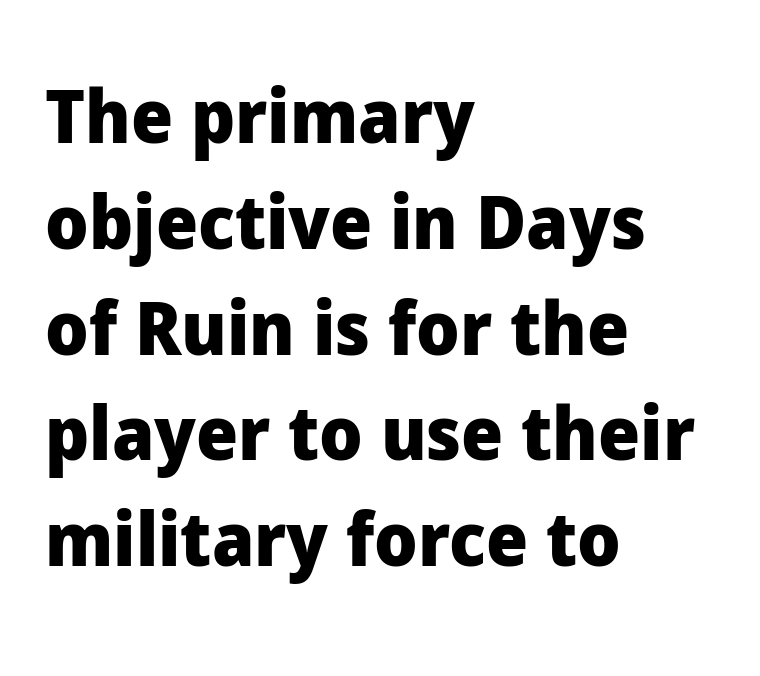
Q: Is the text bold? A: Yes.
Q: Is the text italic (slanted)? A: No, it is upright.
Q: Is the typeface a serif or a sans-serif typeface? A: Sans-serif.
Q: Is the text underlined? A: No.
Q: How is the paragraph aligned? A: Left-aligned.
Q: Is the spacing between letters normal or unusually wide? A: Normal.
Q: Is the spacing between lines tight, normal or loose? A: Normal.
Q: Width (condensed, normal, or wide)? A: Normal.
Q: Stroke contrast? A: Low.
Q: x-height? A: Medium.
Q: Monospaced? A: No.
